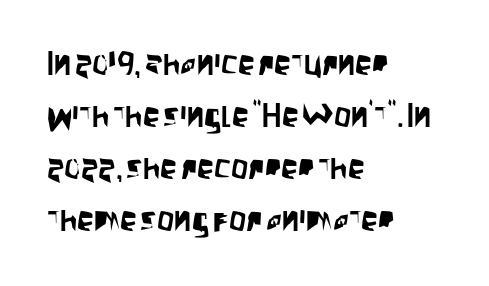
Think of a printed novel: that variable character pitch is what you see here. These lines are composed in type without serifs. Each line starts at the same left margin while the right side varies. Any mark beneath the type? The region is blank. This block has exactly the height ordinary leading produces. This is roman type, the default non-slanted kind.
